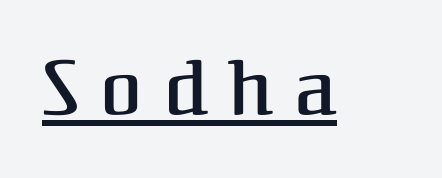
{"serif": "yes", "italic": "no", "bold": "semi", "weight": "semibold", "width": "normal", "stroke_contrast": "medium", "x_height": "medium", "monospaced": "no", "underline": "yes", "letter_spacing": "wide", "letter_spacing_em": 0.28, "glyph_px": 76}
